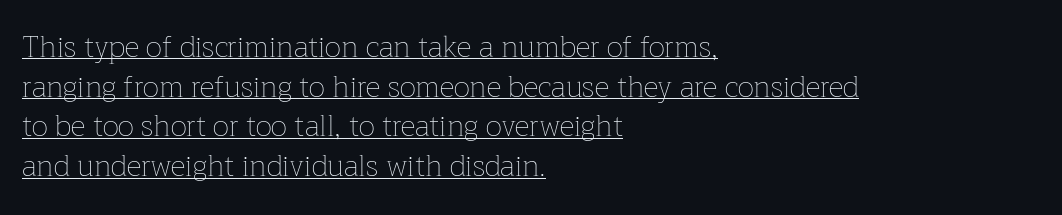
The image shows 29 px thin type, upright; set left-aligned, normal line spacing (1.37x), normal letter spacing, underlined; low stroke contrast and a medium x-height.
